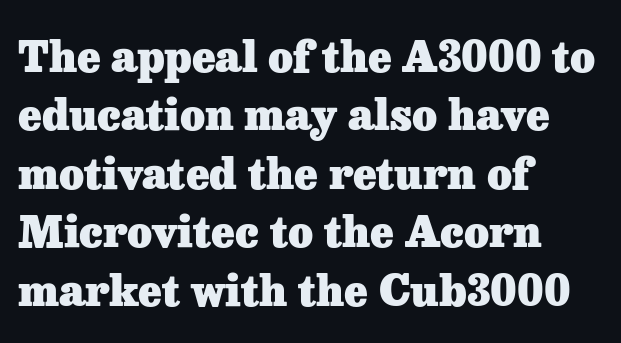
{"serif": "yes", "italic": "no", "bold": "yes", "weight": "heavy", "width": "normal", "stroke_contrast": "low", "x_height": "medium", "monospaced": "no", "underline": "no", "align": "left", "line_spacing": "normal", "line_spacing_ratio": 1.36, "letter_spacing": "normal", "letter_spacing_em": 0.0, "glyph_px": 43}
